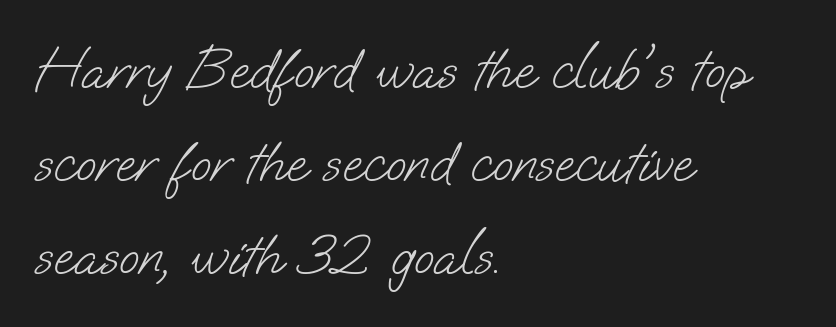
The image shows 59 px light sans-serif type; set left-aligned, normal line spacing (1.58x), normal letter spacing, not underlined; low stroke contrast and a small x-height.
